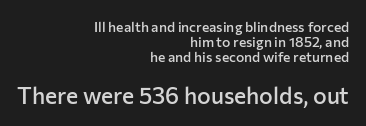
A student would notice the bottom passage is typeset larger than what precedes it. Underline: absent. This is moderately heavy type, rendered in semibold. Ordinary non-slanted type is in use. The horizontal fit of the characters is conventional and even. Where is the straight margin? On the right.
